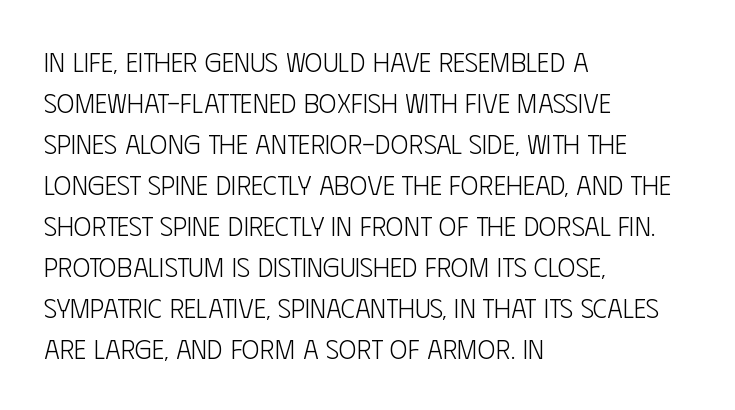
The image shows 27 px text type, upright; set left-aligned, normal line spacing (1.52x), normal letter spacing, not underlined.
